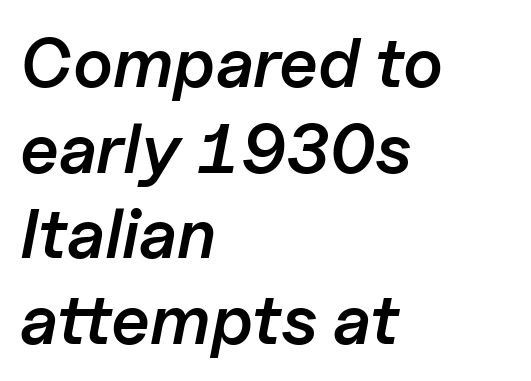
The lines in this sample share a left origin and differ only in where they stop. Weight: semibold (demi). In terms of letterspacing, this is plain default setting. Italic? Definitely — the glyphs are oblique.
